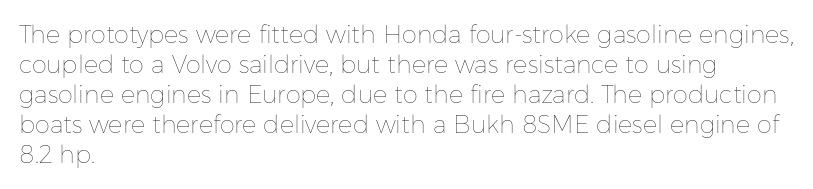
The image shows 24 px text type, upright; set left-aligned, normal line spacing (1.25x), normal letter spacing, not underlined.
